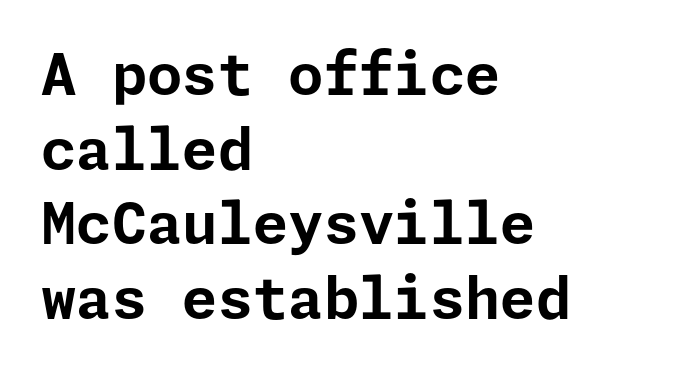
The image shows 57 px bold sans-serif type, upright; set left-aligned, normal line spacing (1.31x), normal letter spacing, not underlined; low stroke contrast and a medium x-height.
